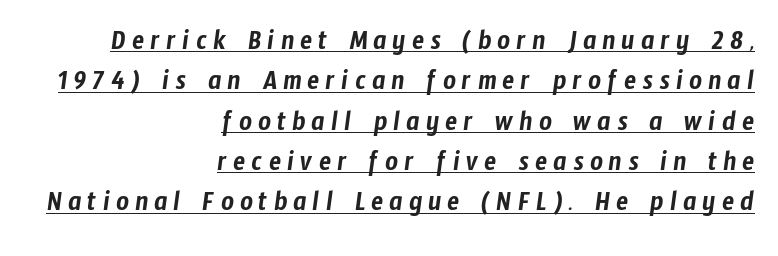
Q: Is the typeface a serif or a sans-serif typeface? A: Sans-serif.
Q: Is the text underlined? A: Yes.
Q: How is the paragraph aligned? A: Right-aligned.
Q: Is the spacing between letters normal or unusually wide? A: Unusually wide.
Q: Is the spacing between lines tight, normal or loose? A: Normal.
Q: Width (condensed, normal, or wide)? A: Condensed.
Q: Stroke contrast? A: Low.
Q: x-height? A: Medium.
Q: Monospaced? A: No.
